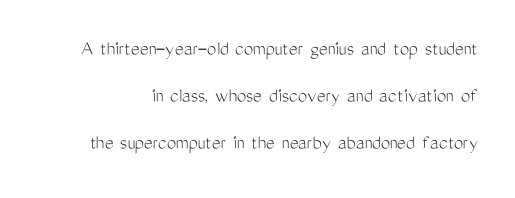
Q: Is the text bold? A: No.
Q: Is the text italic (slanted)? A: No, it is upright.
Q: Is the text underlined? A: No.
Q: Is the spacing between letters normal or unusually wide? A: Normal.
Q: Is the spacing between lines tight, normal or loose? A: Loose.
